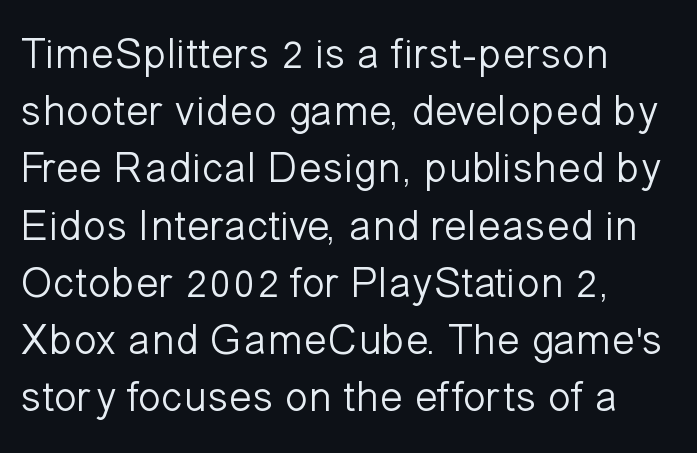
The designer went with a sans here, leaving each stem footless. A student would call this left alignment; a typographer would say flush left, rag right. Lines of text with bare space underneath. Every character sits straight up, as roman type does. Compared with a typical body face, this is equally light or lighter still. Evenly set lines give the paragraph a standard silhouette.
